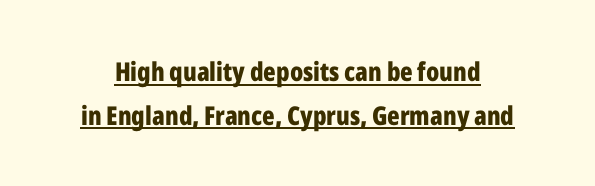
Q: Is the text bold? A: Yes.
Q: Is the text italic (slanted)? A: No, it is upright.
Q: Is the text underlined? A: Yes.
Q: Is the spacing between letters normal or unusually wide? A: Normal.
Q: Is the spacing between lines tight, normal or loose? A: Normal.
